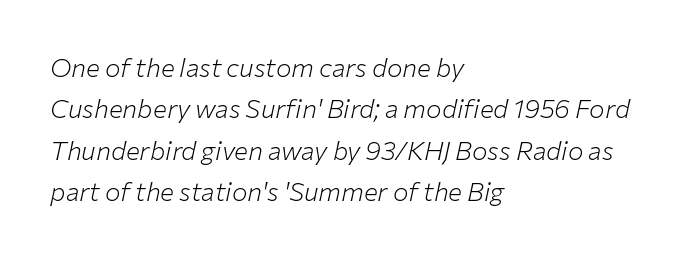
{"italic": "yes", "lean": "right", "slant_degrees": 12, "bold": "no", "underline": "no", "align": "left", "line_spacing": "normal", "line_spacing_ratio": 1.59, "letter_spacing": "normal", "letter_spacing_em": 0.0, "glyph_px": 26}
